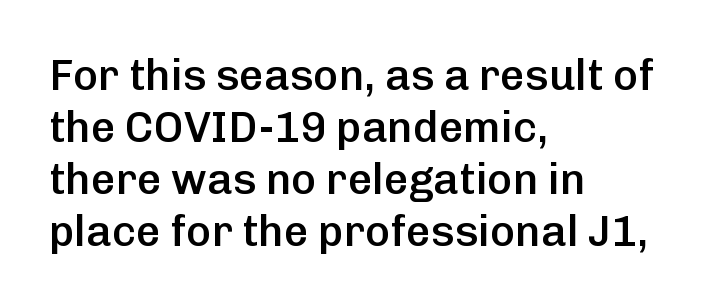
Q: Is the text bold? A: Semi-bold.
Q: Is the text italic (slanted)? A: No, it is upright.
Q: Is the typeface a serif or a sans-serif typeface? A: Sans-serif.
Q: Is the text underlined? A: No.
Q: How is the paragraph aligned? A: Left-aligned.
Q: Is the spacing between letters normal or unusually wide? A: Normal.
Q: Width (condensed, normal, or wide)? A: Normal.
Q: Stroke contrast? A: Low.
Q: x-height? A: Medium.
Q: Monospaced? A: No.
